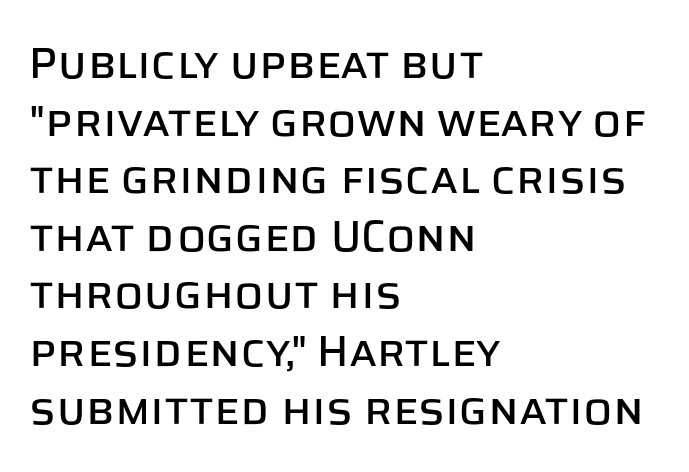
{"serif": "no", "italic": "no", "width": "normal", "stroke_contrast": "low", "x_height": "large", "monospaced": "no", "underline": "no", "align": "left", "line_spacing": "normal", "line_spacing_ratio": 1.34, "letter_spacing": "normal", "letter_spacing_em": 0.0, "glyph_px": 43}
